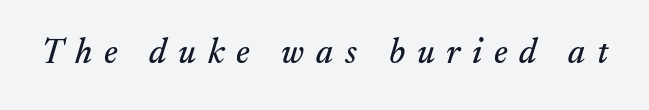
Q: Is the text italic (slanted)? A: Yes, it leans right by about 17 degrees.
Q: Is the typeface a serif or a sans-serif typeface? A: Serif.
Q: Is the text underlined? A: No.
Q: Is the spacing between letters normal or unusually wide? A: Unusually wide.
Q: Width (condensed, normal, or wide)? A: Normal.
Q: Stroke contrast? A: Medium.
Q: x-height? A: Small.
Q: Monospaced? A: No.
